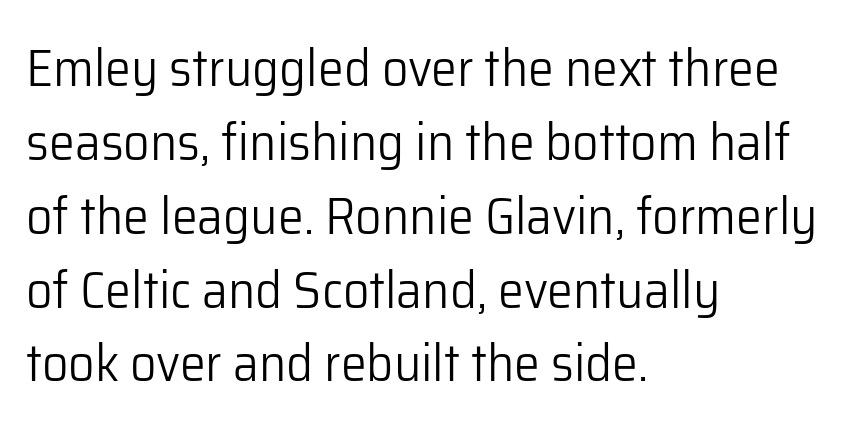
{"serif": "no", "italic": "no", "bold": "no", "weight": "light", "width": "normal", "stroke_contrast": "low", "x_height": "medium", "monospaced": "no", "underline": "no", "align": "left", "line_spacing": "normal", "line_spacing_ratio": 1.42, "letter_spacing": "normal", "letter_spacing_em": 0.0, "glyph_px": 52}
